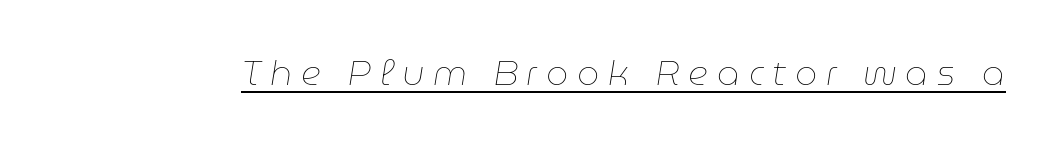
The image shows 35 px thin type, italic (leaning right); set unusually wide letter spacing (+0.25 em), underlined; low stroke contrast and a medium x-height.
